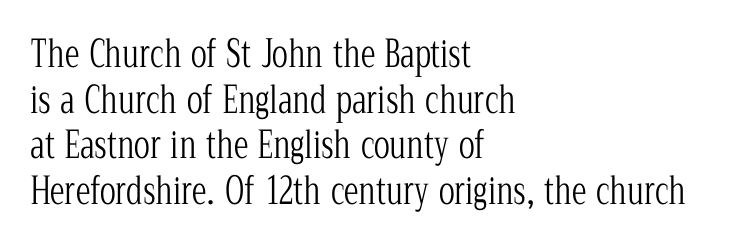
{"serif": "yes", "italic": "no", "bold": "no", "weight": "light", "width": "condensed", "stroke_contrast": "low", "x_height": "medium", "monospaced": "no", "underline": "no", "align": "left", "line_spacing_ratio": 1.23, "letter_spacing": "normal", "letter_spacing_em": 0.0, "glyph_px": 37}
